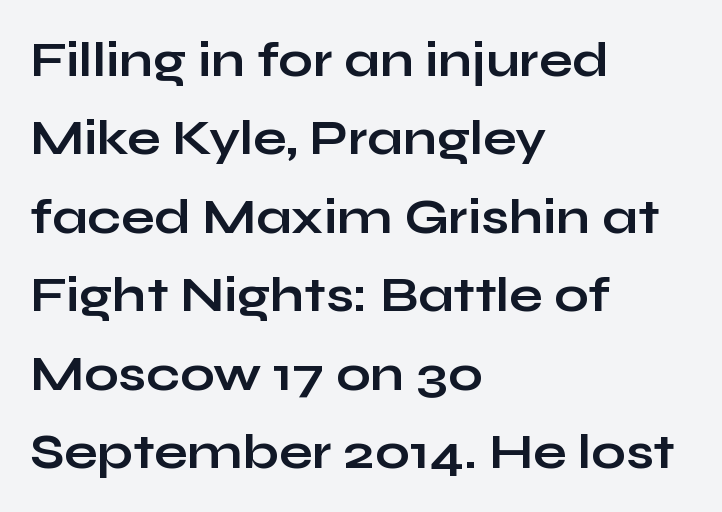
{"serif": "no", "italic": "no", "bold": "yes", "weight": "bold", "width": "wide", "stroke_contrast": "low", "x_height": "medium", "monospaced": "no", "underline": "no", "align": "left", "line_spacing": "normal", "line_spacing_ratio": 1.6, "letter_spacing": "normal", "letter_spacing_em": 0.0, "glyph_px": 49}
